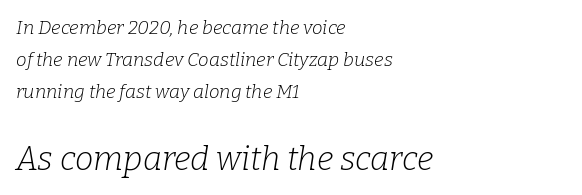
{"serif": "yes", "italic": "yes", "lean": "right", "slant_degrees": 9, "bold": "no", "weight": "light", "width": "normal", "stroke_contrast": "low", "x_height": "medium", "monospaced": "no", "underline": "no", "align": "left", "line_spacing": "normal", "line_spacing_ratio": 1.69, "letter_spacing": "normal", "letter_spacing_em": 0.0, "larger_block": "second", "size_ratio": 1.74, "glyph_px": 33}
